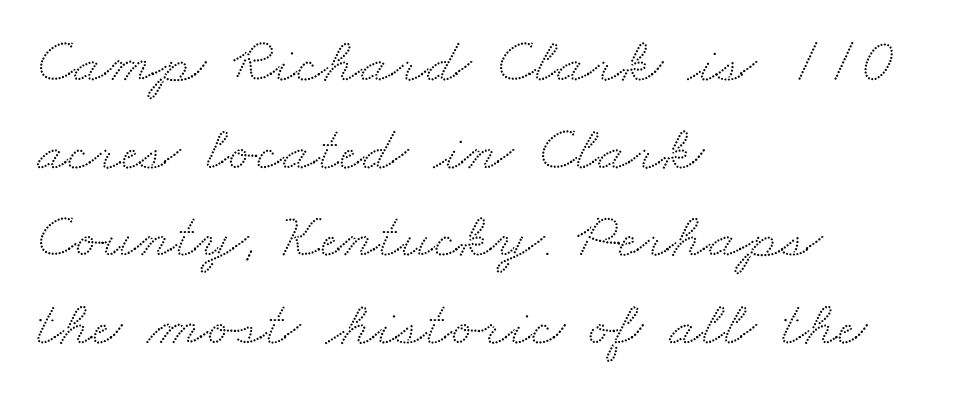
Q: Is the typeface a serif or a sans-serif typeface? A: Serif.
Q: Is the text underlined? A: No.
Q: How is the paragraph aligned? A: Left-aligned.
Q: Is the spacing between letters normal or unusually wide? A: Normal.
Q: Is the spacing between lines tight, normal or loose? A: Normal.
Q: Width (condensed, normal, or wide)? A: Wide.
Q: Stroke contrast? A: Medium.
Q: x-height? A: Small.
Q: Monospaced? A: No.
